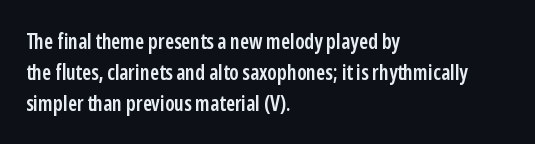
The lines are quadded left. No word sits above an underline. A typesetter would mark this as roman, not italic. Observe the ordinary spacing: letters are neighbours, not strangers.
